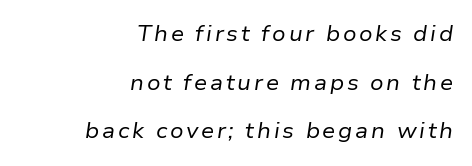
Descenders hang freely into open space. The setting favours the right margin, as signatures and pull-quotes sometimes do. This is not heavy type; no bold has been used. Students, observe: this is what heavily led, spacious text looks like. The axis of the letterforms is tilted away from vertical.
